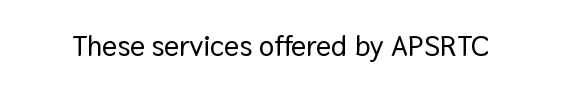
The image shows 29 px sans-serif type, upright; set normal letter spacing, not underlined; low stroke contrast and a medium x-height.
